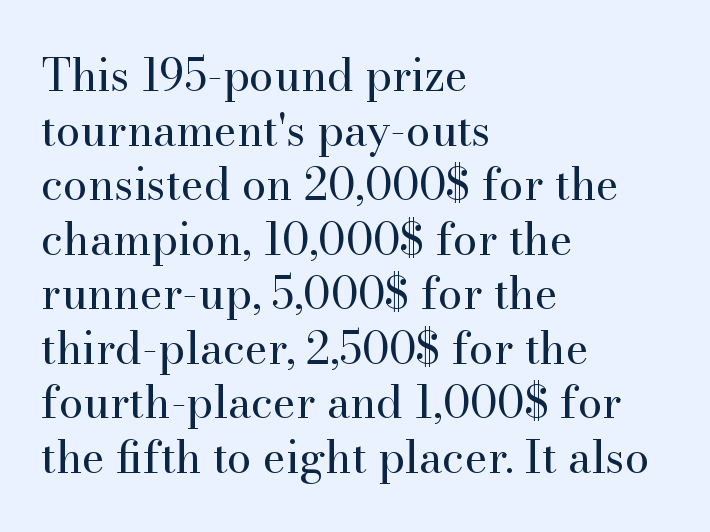
Typeset ragged right — the left edge is the straight one. The letters stand upright; this is a roman face. Observe the ordinary spacing: letters are neighbours, not strangers. Rule under the text: the space is simply empty. Varying glyph widths throughout — classic text-font behaviour.
